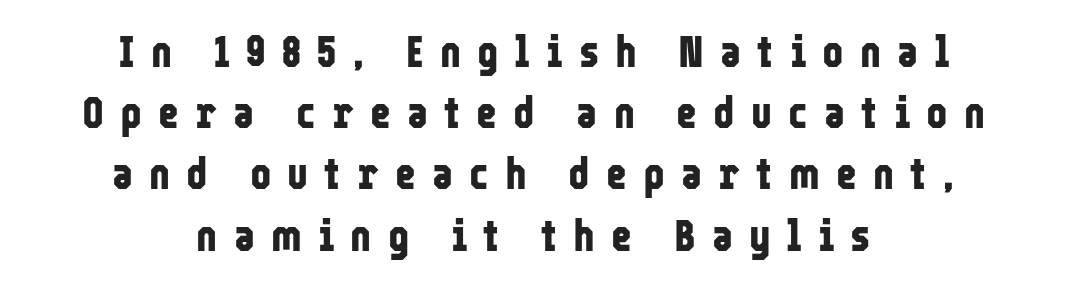
Look at the tracking — it's clearly loosened, letters drifting apart. Tall strokes in this sample are plumb rather than angled. Decoration check: the copy has no underline. These lines are centered, leaving both edges ragged. Spacing verdict: proportional, widths tailored to each character.
